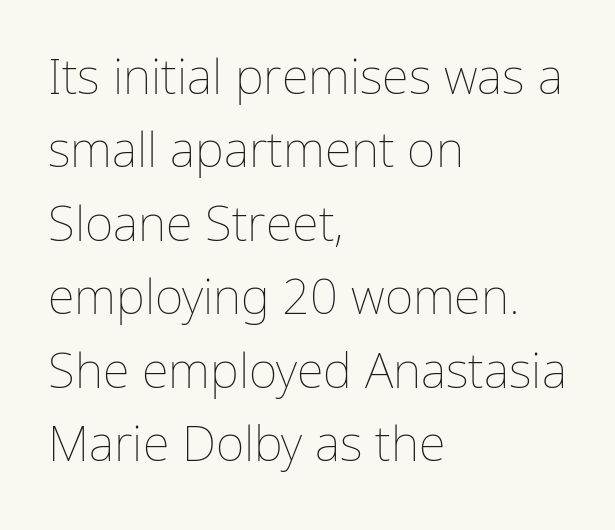
The image shows 49 px thin type, upright; set left-aligned, normal line spacing (1.5x), normal letter spacing, not underlined; low stroke contrast and a medium x-height.
